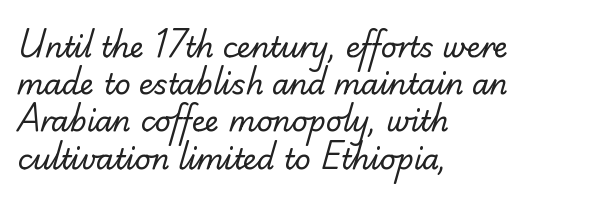
The strokes are not fattened; the text isn't bold. Nothing unusual about the tracking: characters are spaced as the font intends. The specimen omits any rule beneath the text block's lines. In terms of letterform style, serifs are entirely absent. Think of a printed novel: that variable character pitch is what you see here.
